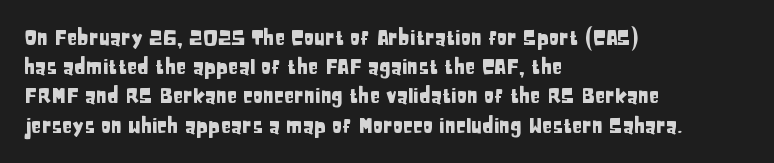
{"italic": "no", "underline": "no", "align": "left", "line_spacing": "normal", "line_spacing_ratio": 1.39, "letter_spacing": "normal", "letter_spacing_em": 0.0, "glyph_px": 21}
